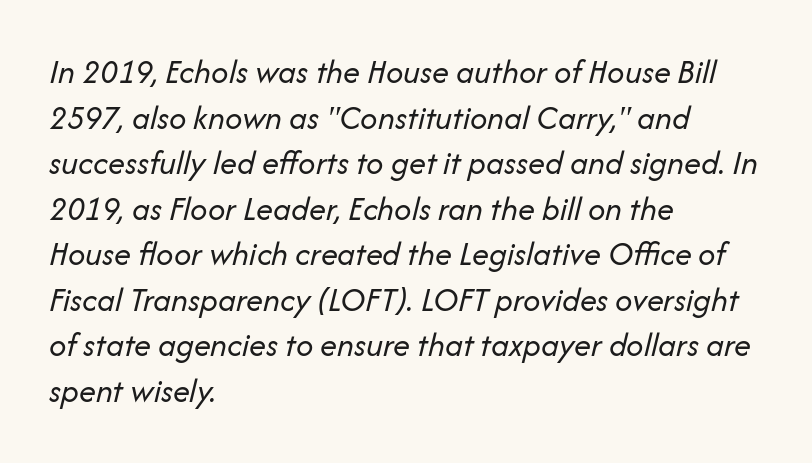
The image shows 34 px regular-weight type, italic (leaning right); set left-aligned, normal line spacing (1.34x), normal letter spacing, not underlined; low stroke contrast and a medium x-height.
